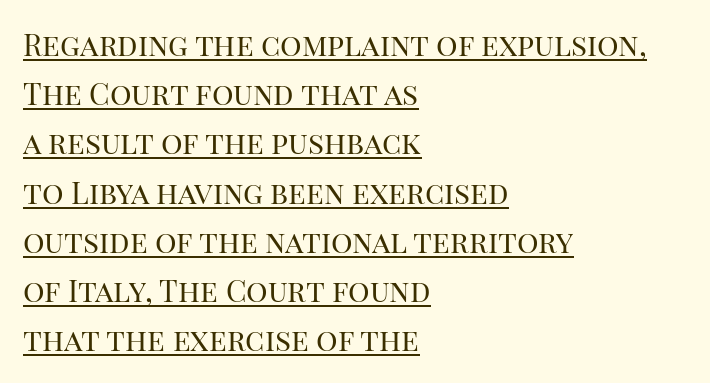
The image shows 30 px regular-weight serif type, upright; set left-aligned, normal line spacing (1.64x), normal letter spacing, underlined; high stroke contrast and a large x-height.
